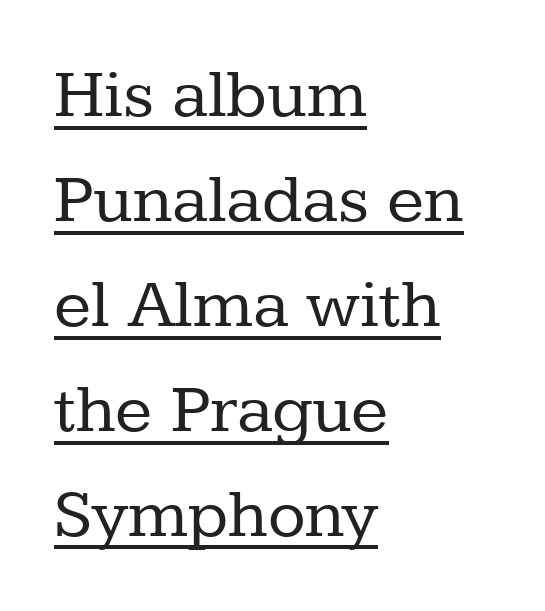
The lines are quadded left. When letters stand straight like this, we call the style roman or upright. The lines sit at an ordinary, default distance from one another. Do the characters align in a grid? No, the font is proportional. Decoration check: the copy is underlined.
